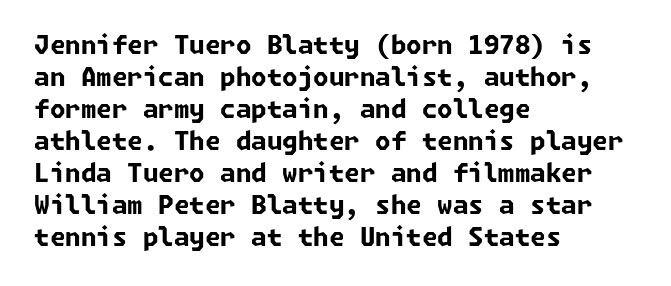
The image shows 25 px bold type; set left-aligned, normal line spacing (1.28x), normal letter spacing, not underlined.
